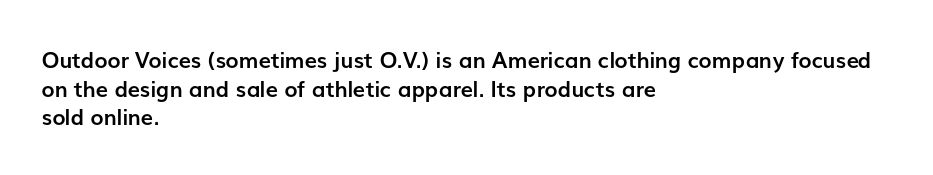
Q: Is the text bold? A: Yes.
Q: Is the text italic (slanted)? A: No, it is upright.
Q: Is the text underlined? A: No.
Q: How is the paragraph aligned? A: Left-aligned.
Q: Is the spacing between letters normal or unusually wide? A: Normal.
Q: Is the spacing between lines tight, normal or loose? A: Normal.
